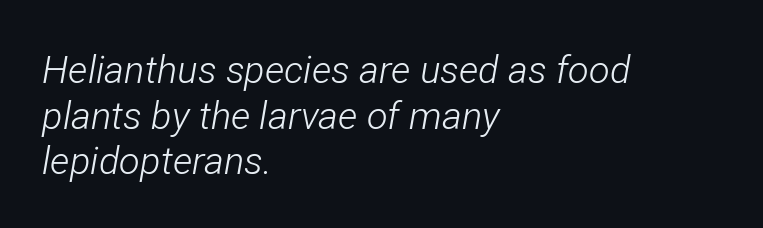
Q: Is the text bold? A: No.
Q: Is the text italic (slanted)? A: Yes, it leans right by about 12 degrees.
Q: Is the text underlined? A: No.
Q: How is the paragraph aligned? A: Left-aligned.
Q: Is the spacing between letters normal or unusually wide? A: Normal.
Q: Width (condensed, normal, or wide)? A: Condensed.
Q: Stroke contrast? A: Low.
Q: x-height? A: Medium.
Q: Monospaced? A: No.
